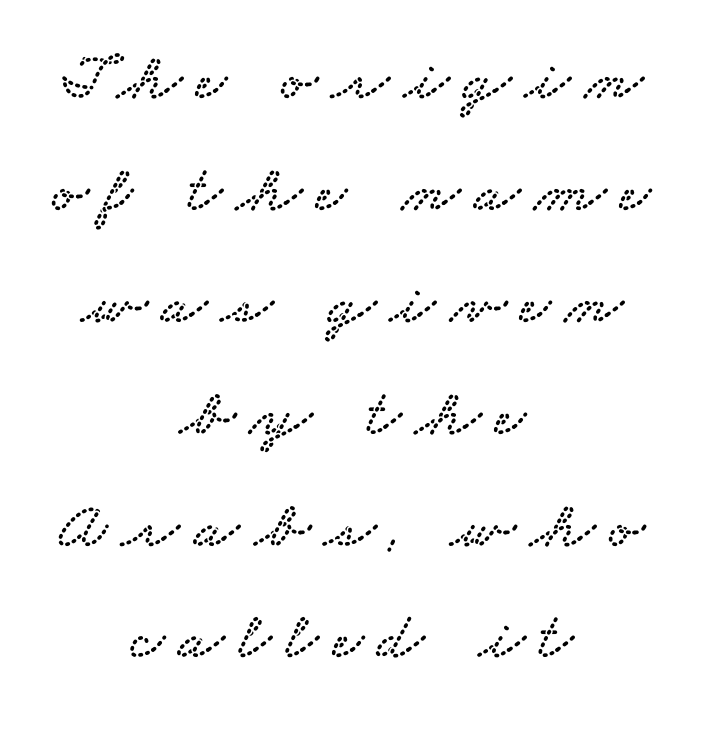
{"width": "wide", "stroke_contrast": "low", "x_height": "small", "monospaced": "no", "underline": "no", "align": "center", "line_spacing": "normal", "line_spacing_ratio": 1.67, "letter_spacing": "wide", "letter_spacing_em": 0.21, "glyph_px": 67}
